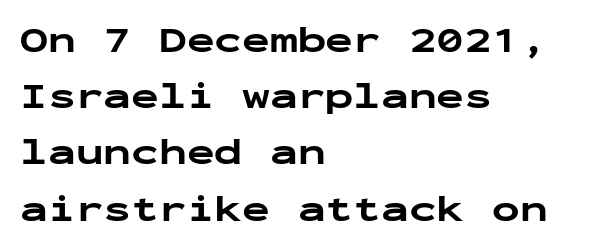
The image shows 37 px bold, wide sans-serif type, upright, monospaced; set left-aligned, normal line spacing (1.52x), normal letter spacing, not underlined; low stroke contrast and a medium x-height.
